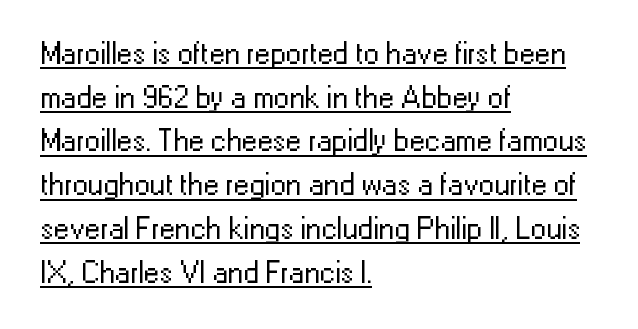
The image shows 31 px regular-weight sans-serif type, upright; set left-aligned, normal line spacing (1.41x), normal letter spacing, underlined; low stroke contrast and a medium x-height.
